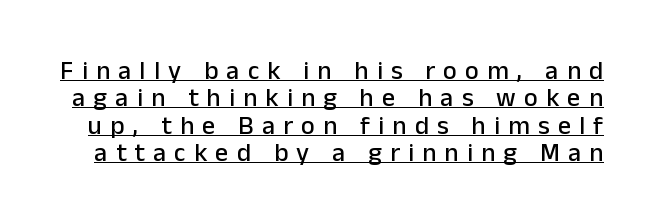
The image shows 26 px text type, upright; set tight line spacing (1.05x), unusually wide letter spacing (+0.32 em), underlined.
